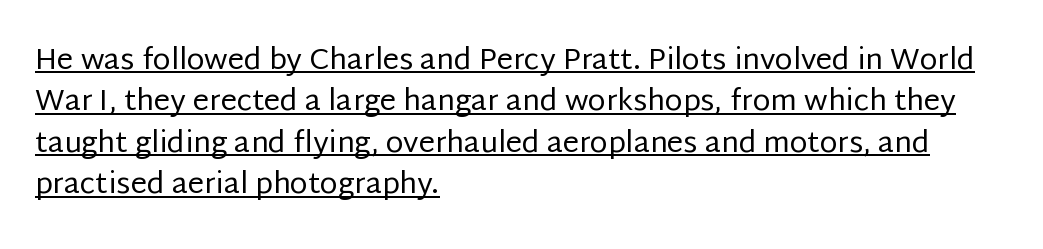
Q: Is the text bold? A: No.
Q: Is the text italic (slanted)? A: No, it is upright.
Q: Is the typeface a serif or a sans-serif typeface? A: Sans-serif.
Q: Is the text underlined? A: Yes.
Q: How is the paragraph aligned? A: Left-aligned.
Q: Is the spacing between letters normal or unusually wide? A: Normal.
Q: Is the spacing between lines tight, normal or loose? A: Normal.
Q: Width (condensed, normal, or wide)? A: Normal.
Q: Stroke contrast? A: Low.
Q: x-height? A: Large.
Q: Monospaced? A: No.
